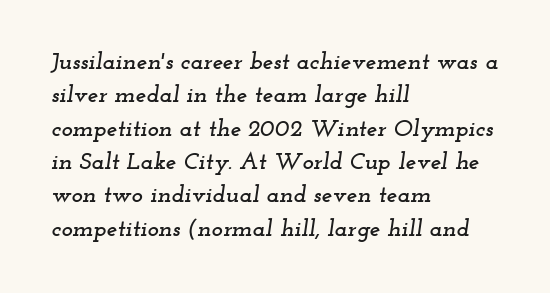
{"italic": "yes", "lean": "right", "slant_degrees": 12, "underline": "no", "align": "left", "line_spacing": "normal", "line_spacing_ratio": 1.39, "letter_spacing": "normal", "letter_spacing_em": 0.0, "glyph_px": 24}
